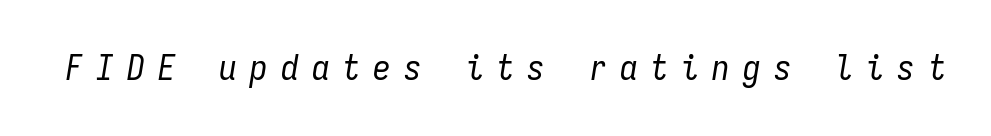
{"italic": "yes", "lean": "right", "slant_degrees": 9, "bold": "no", "weight": "regular", "width": "condensed", "stroke_contrast": "low", "x_height": "medium", "monospaced": "yes", "underline": "no", "letter_spacing": "wide", "letter_spacing_em": 0.38, "glyph_px": 35}
